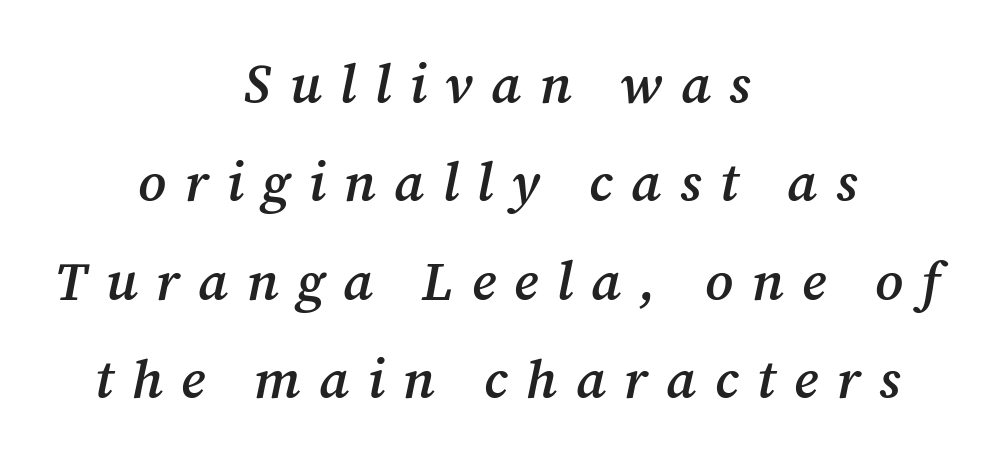
{"serif": "yes", "italic": "yes", "lean": "right", "slant_degrees": 12, "bold": "semi", "weight": "semibold", "width": "normal", "stroke_contrast": "medium", "x_height": "medium", "monospaced": "no", "underline": "no", "align": "center", "line_spacing_ratio": 1.82, "letter_spacing": "wide", "letter_spacing_em": 0.34, "glyph_px": 54}
